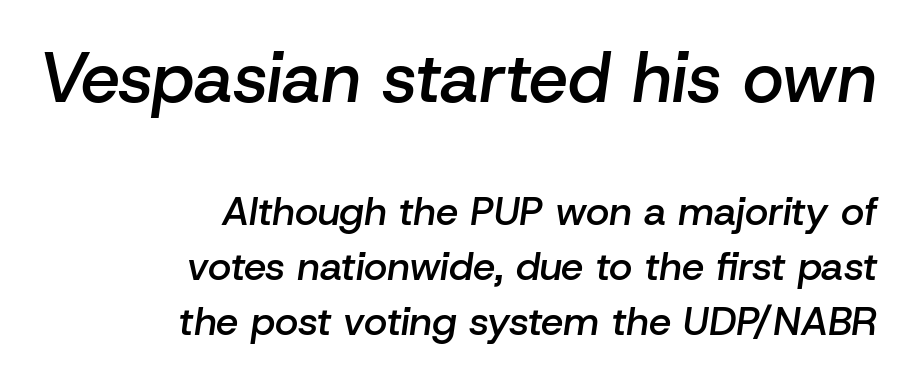
Weight check: semibold — heavier than regular, not quite bold. Block one is the big one; block two sits smaller underneath. These lines sit exactly where default settings would place them. Notice how the stems are inclined rather than vertical — that's the hallmark of italics. Character widths vary here, with narrow letters taking less room than wide ones.
